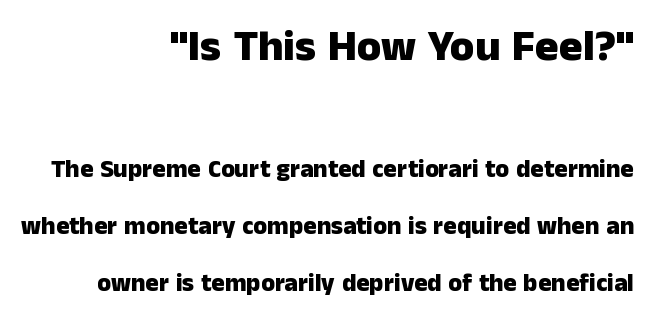
Q: Is the text bold? A: Yes.
Q: Is the text italic (slanted)? A: No, it is upright.
Q: Is the typeface a serif or a sans-serif typeface? A: Sans-serif.
Q: Is the text underlined? A: No.
Q: How is the paragraph aligned? A: Right-aligned.
Q: Is the spacing between letters normal or unusually wide? A: Normal.
Q: Is the spacing between lines tight, normal or loose? A: Loose.
Q: Which block of text is set in a larger size, the first (top) or the second (bottom)? A: The first (top) one.
Q: Width (condensed, normal, or wide)? A: Normal.
Q: Stroke contrast? A: Low.
Q: x-height? A: Medium.
Q: Monospaced? A: No.
